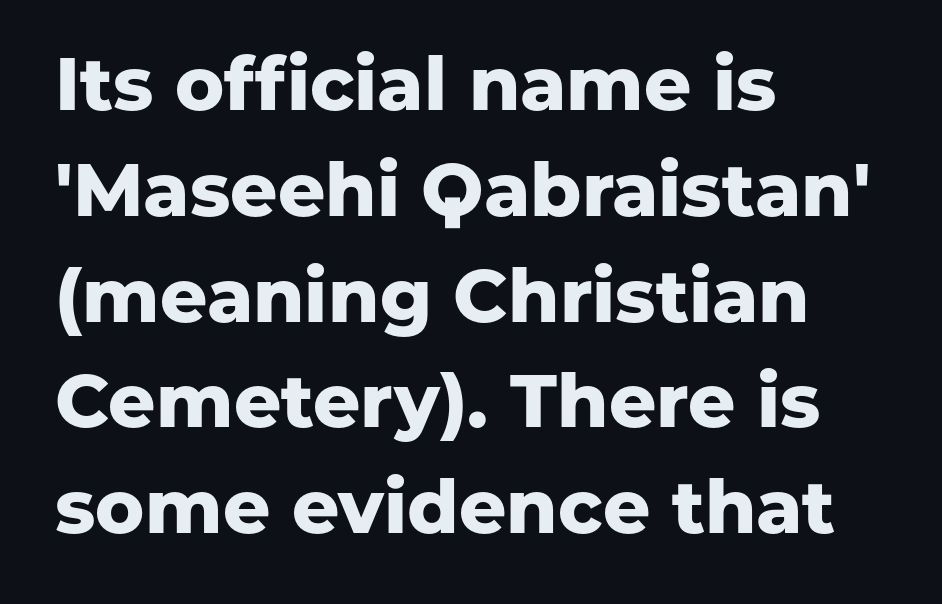
{"serif": "no", "italic": "no", "bold": "yes", "weight": "heavy", "width": "normal", "stroke_contrast": "low", "x_height": "medium", "monospaced": "no", "underline": "no", "align": "left", "line_spacing": "normal", "line_spacing_ratio": 1.43, "letter_spacing": "normal", "letter_spacing_em": 0.0, "glyph_px": 74}
